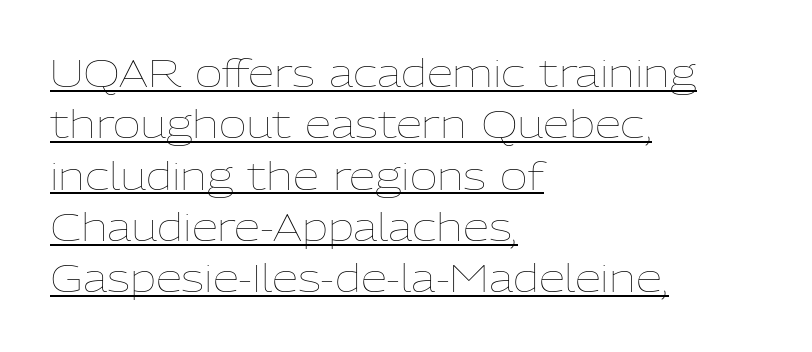
{"italic": "no", "bold": "no", "weight": "thin", "width": "normal", "stroke_contrast": "low", "x_height": "medium", "monospaced": "no", "underline": "yes", "align": "left", "line_spacing": "normal", "line_spacing_ratio": 1.35, "letter_spacing": "normal", "letter_spacing_em": 0.0, "glyph_px": 38}
